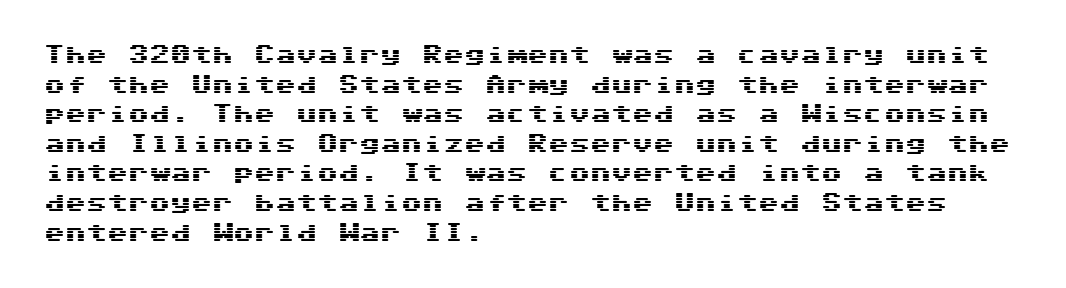
{"italic": "no", "underline": "no", "align": "left", "line_spacing": "normal", "line_spacing_ratio": 1.41, "letter_spacing": "normal", "letter_spacing_em": 0.0, "glyph_px": 21}
